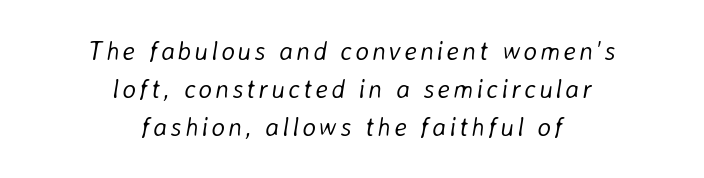
Q: Is the text bold? A: No.
Q: Is the text italic (slanted)? A: Yes, it leans right by about 8 degrees.
Q: Is the text underlined? A: No.
Q: How is the paragraph aligned? A: Centered.
Q: Is the spacing between lines tight, normal or loose? A: Normal.
